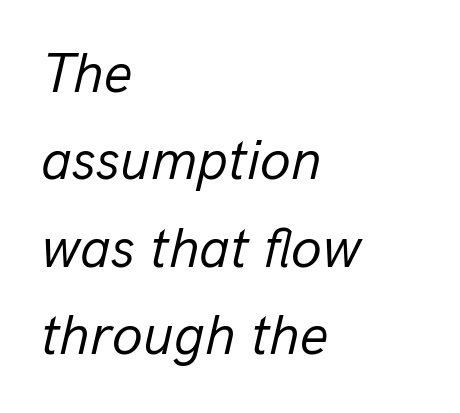
Would a proofreader flag this as italicized? Yes. Horizontally, the lines are justified to the leading edge only. Whoever set this chose a conventional vertical rhythm. Unmarked baselines from the first word to the last. Stems here are at most as thick as an everyday book face. The tracking reads as untouched default to a designer's eye.
